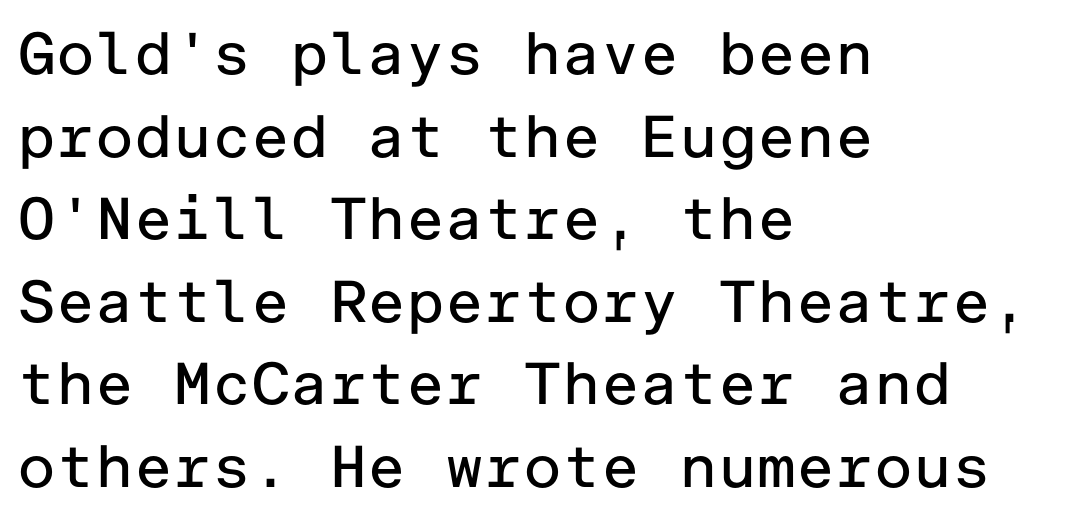
The image shows 59 px regular-weight sans-serif type, upright; set left-aligned, normal line spacing (1.4x), normal letter spacing, not underlined; low stroke contrast and a medium x-height.
